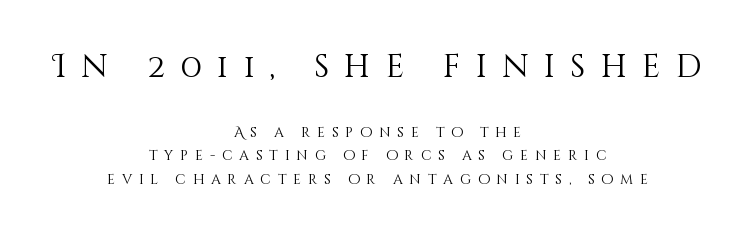
{"italic": "no", "bold": "no", "weight": "light", "width": "normal", "stroke_contrast": "medium", "x_height": "large", "monospaced": "no", "underline": "no", "align": "center", "line_spacing": "normal", "line_spacing_ratio": 1.65, "letter_spacing": "wide", "letter_spacing_em": 0.48, "larger_block": "first", "size_ratio": 2.29, "glyph_px": 32}
